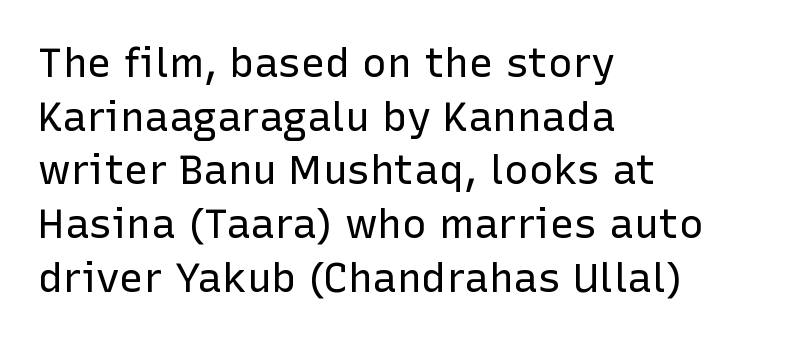
Q: Is the text bold? A: No.
Q: Is the text italic (slanted)? A: No, it is upright.
Q: Is the typeface a serif or a sans-serif typeface? A: Sans-serif.
Q: Is the text underlined? A: No.
Q: How is the paragraph aligned? A: Left-aligned.
Q: Is the spacing between letters normal or unusually wide? A: Normal.
Q: Is the spacing between lines tight, normal or loose? A: Normal.
Q: Width (condensed, normal, or wide)? A: Normal.
Q: Stroke contrast? A: Low.
Q: x-height? A: Medium.
Q: Monospaced? A: No.
